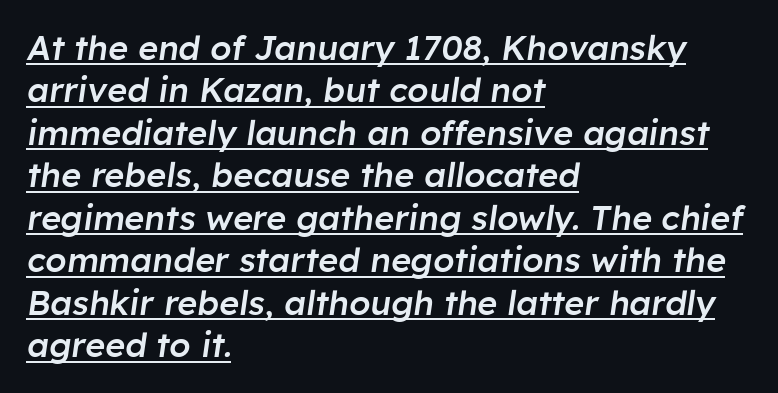
One glance says typical: line gaps are just what's usual. All the whitespace from short lines collects on the right. Emphasis-style slanted type is in use. A typesetter would call this zero additional tracking. A fair bit of extra ink — the face is semibold, not bold.
